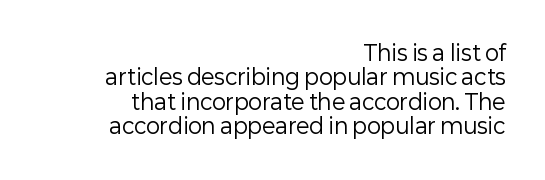
The passage is arranged like a letterhead date or caption credit — flush right. The string is rendered with underlining switched off. Characters remain perfectly vertical along every line. Letter spacing: default. Think standard paragraph weight, or any step lighter than that.
